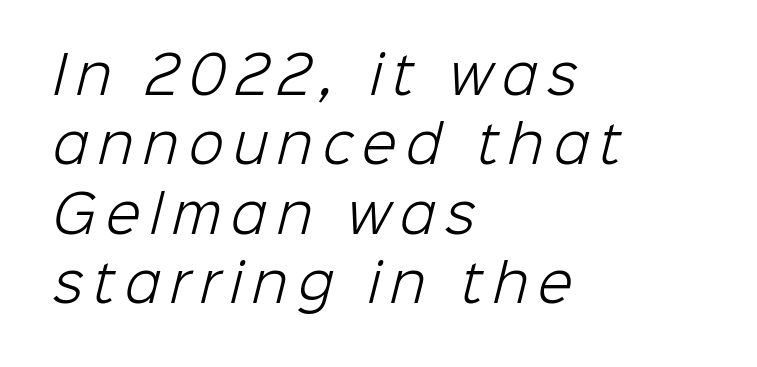
The image shows 51 px light sans-serif type; set left-aligned, normal line spacing (1.36x), not underlined; low stroke contrast and a medium x-height.
